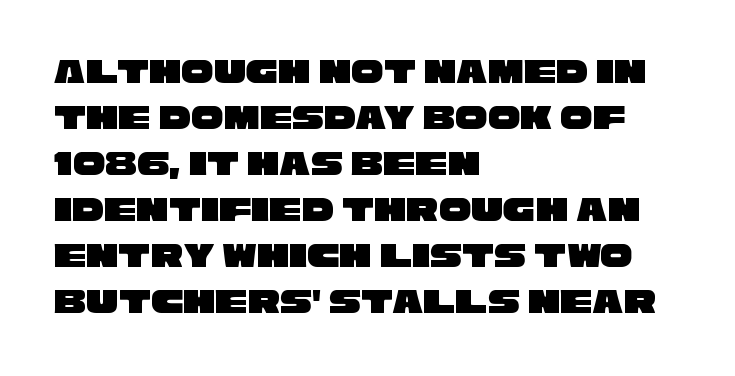
There is no visible air inserted between adjacent glyphs. The rendering uses natural spacing where letterforms have individual widths. Check where the strokes stop: nothing finishes them off — pure sans. This sample is left-justified, so line endings fall wherever the words run out. Reading down the column, the eye jumps a familiar distance to each next line. Anything drawn beneath the words? Only blank space.
